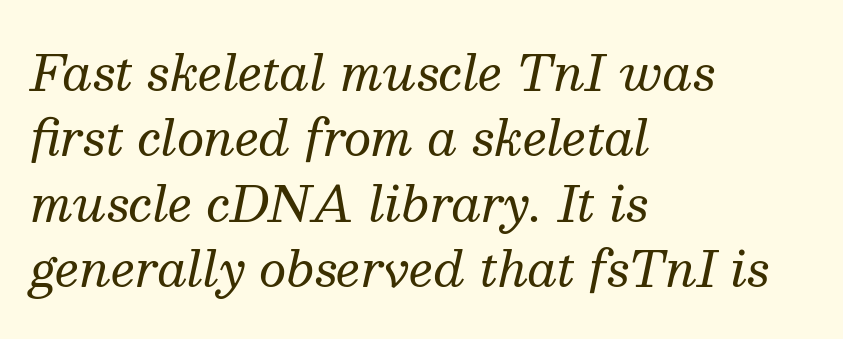
Has an underline been added? It has not. Is the type slanted? Yes — the strokes lean at a clear angle. No letter is thick-stroked: the sample isn't bold. Here the designer chose a conventional face with non-uniform glyph widths.
